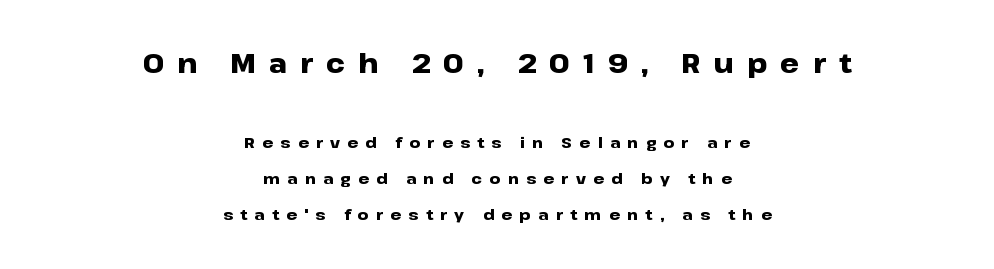
The image shows 27 px bold type, upright; set centered, loose line spacing (2.41x), unusually wide letter spacing (+0.49 em), not underlined; the first (top) block is 1.8x larger.
